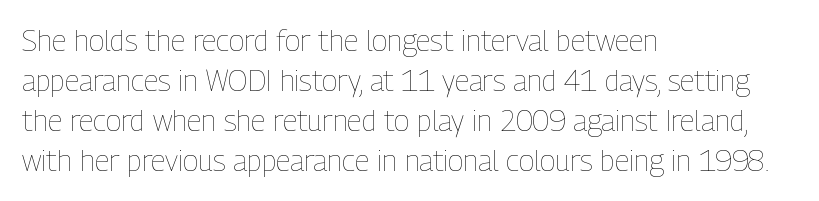
Q: Is the text bold? A: No.
Q: Is the text italic (slanted)? A: No, it is upright.
Q: Is the text underlined? A: No.
Q: How is the paragraph aligned? A: Left-aligned.
Q: Is the spacing between letters normal or unusually wide? A: Normal.
Q: Is the spacing between lines tight, normal or loose? A: Normal.
Q: Width (condensed, normal, or wide)? A: Condensed.
Q: Stroke contrast? A: Low.
Q: x-height? A: Medium.
Q: Monospaced? A: No.
